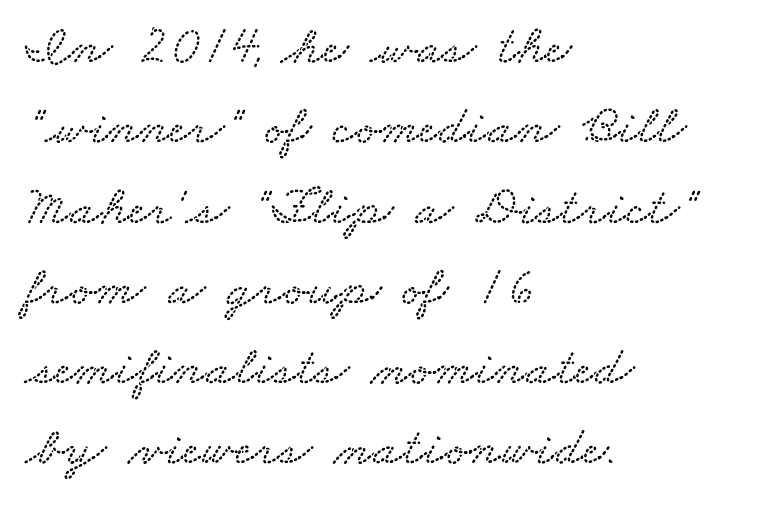
{"width": "wide", "stroke_contrast": "low", "x_height": "small", "monospaced": "no", "underline": "no", "align": "left", "line_spacing": "normal", "line_spacing_ratio": 1.46, "letter_spacing": "normal", "letter_spacing_em": 0.0, "glyph_px": 55}
